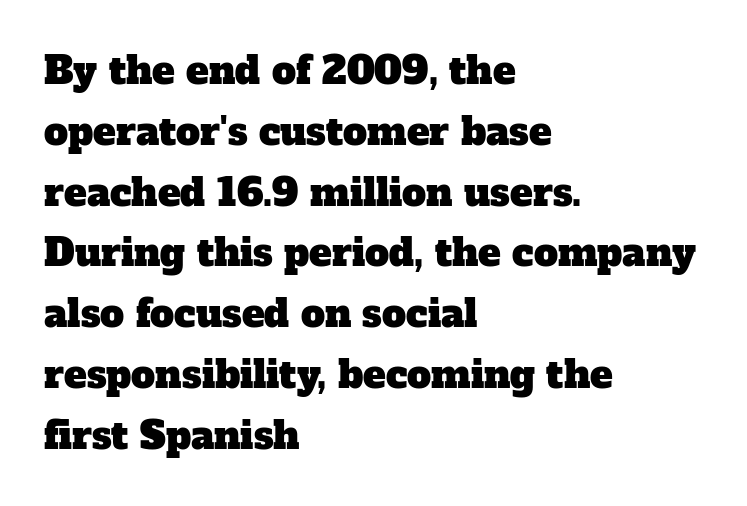
The image shows 38 px serif type; set left-aligned, normal line spacing (1.6x), normal letter spacing, not underlined; low stroke contrast and a medium x-height.
